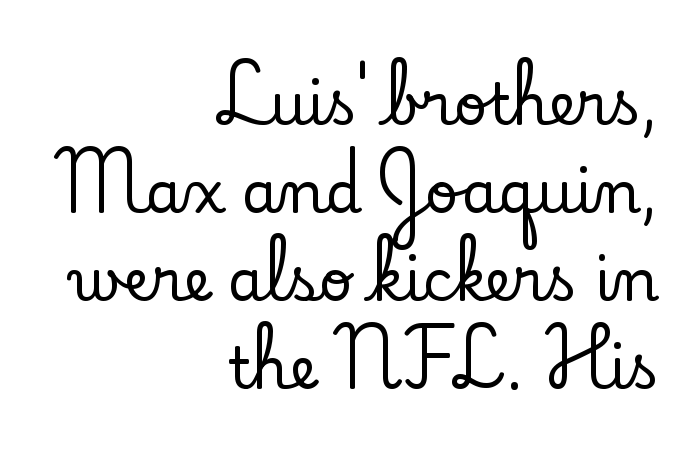
The image shows 58 px serif type, upright; set right-aligned, normal line spacing (1.52x), normal letter spacing, not underlined; low stroke contrast and a small x-height.
